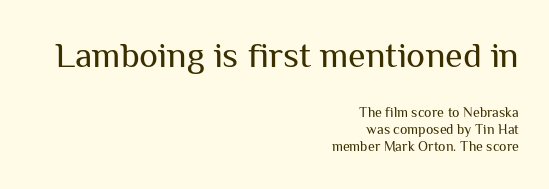
The face used here is proportionally spaced, like ordinary book or web type. Lines of text with bare space underneath. Heft: none added — not bold. This sample is right-justified, so line beginnings fall wherever the words allow. These lines keep a tight, regular rhythm from letter to letter.
